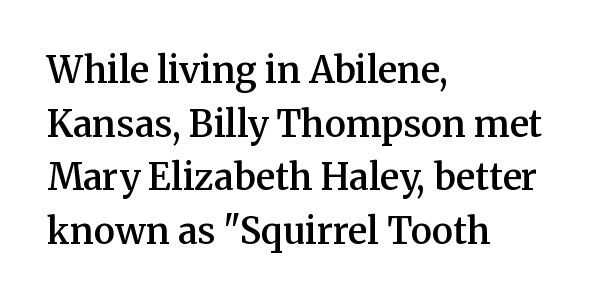
The image shows 36 px semibold serif type, upright; set left-aligned, normal line spacing (1.49x), normal letter spacing, not underlined; medium stroke contrast and a medium x-height.
